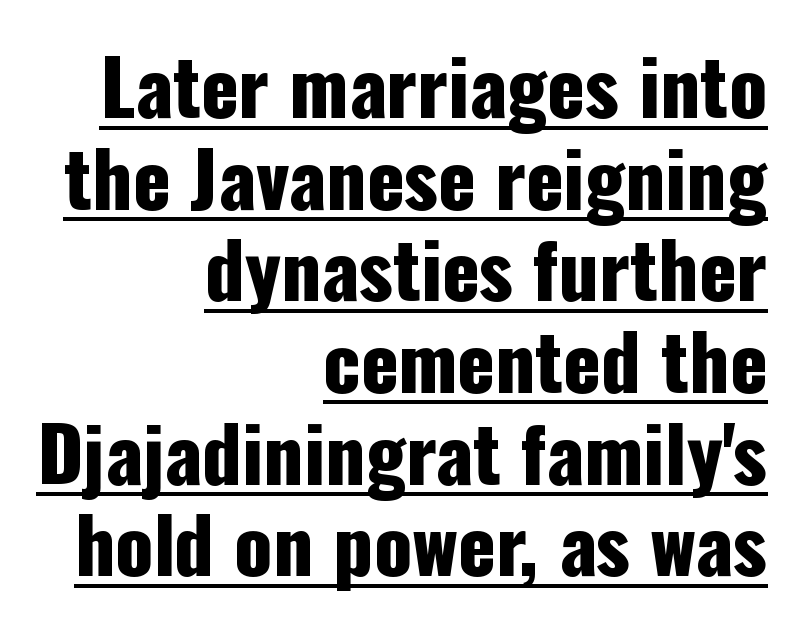
{"serif": "no", "italic": "no", "width": "condensed", "stroke_contrast": "low", "x_height": "medium", "monospaced": "no", "underline": "yes", "align": "right", "line_spacing_ratio": 1.19, "letter_spacing": "normal", "letter_spacing_em": 0.0, "glyph_px": 77}
